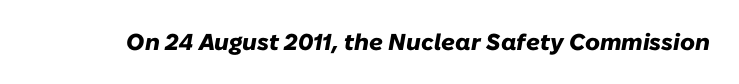
{"italic": "yes", "lean": "right", "slant_degrees": 10, "bold": "yes", "underline": "no", "letter_spacing": "normal", "letter_spacing_em": 0.0, "glyph_px": 23}
